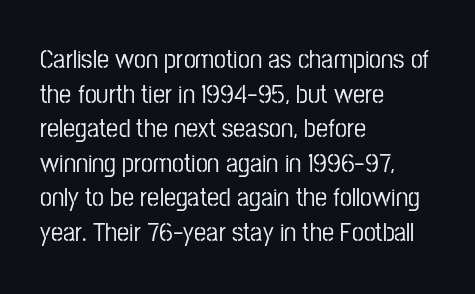
{"italic": "no", "underline": "no", "align": "left", "line_spacing": "normal", "line_spacing_ratio": 1.28, "letter_spacing": "normal", "letter_spacing_em": 0.0, "glyph_px": 27}
